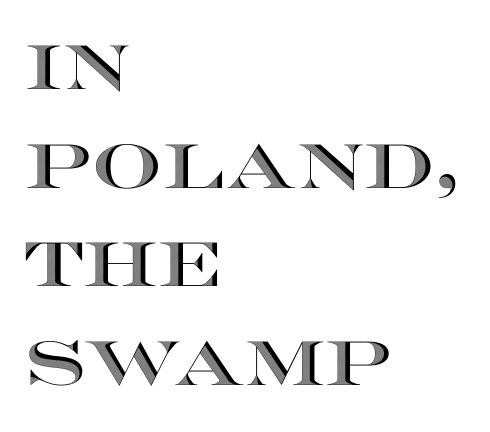
Q: Is the text italic (slanted)? A: No, it is upright.
Q: Is the text underlined? A: No.
Q: How is the paragraph aligned? A: Left-aligned.
Q: Is the spacing between letters normal or unusually wide? A: Normal.
Q: Is the spacing between lines tight, normal or loose? A: Normal.
Q: Width (condensed, normal, or wide)? A: Wide.
Q: x-height? A: Large.
Q: Monospaced? A: No.
